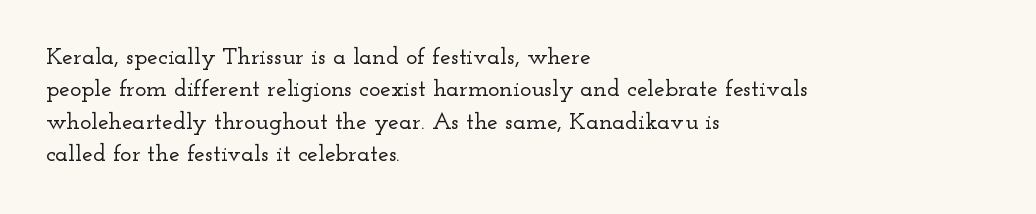
Q: Is the text italic (slanted)? A: No, it is upright.
Q: Is the text underlined? A: No.
Q: How is the paragraph aligned? A: Left-aligned.
Q: Is the spacing between letters normal or unusually wide? A: Normal.
Q: Is the spacing between lines tight, normal or loose? A: Normal.
